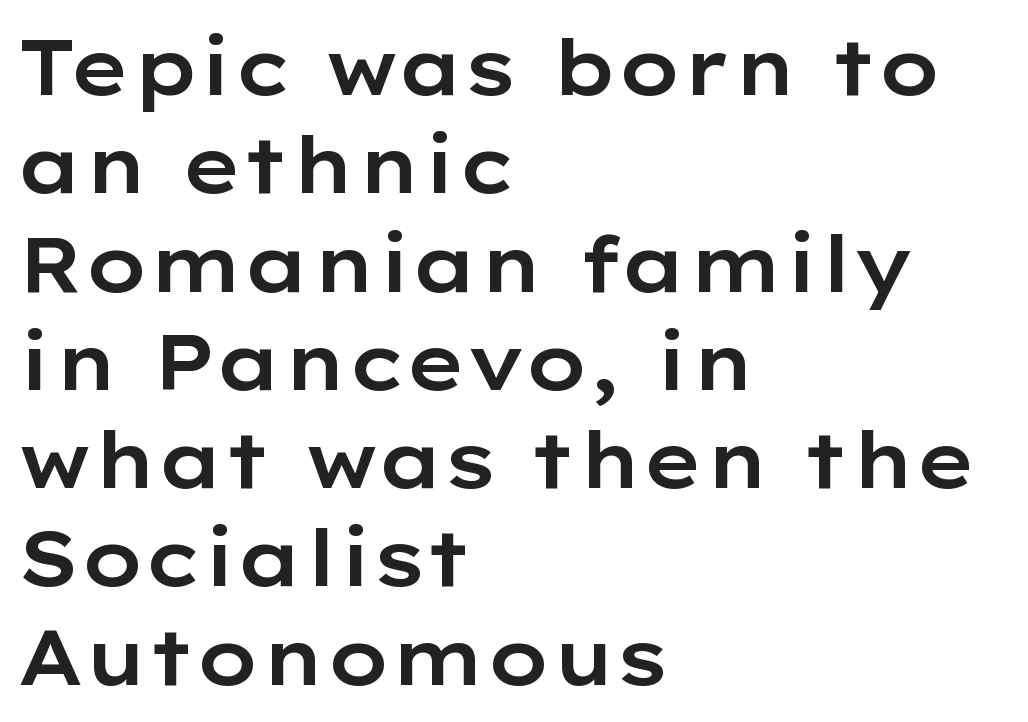
The image shows 78 px wide sans-serif type, upright; set left-aligned, normal line spacing (1.26x), normal letter spacing, not underlined; low stroke contrast and a medium x-height.
